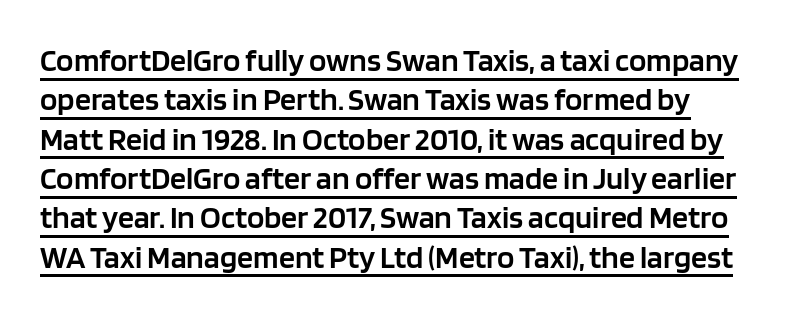
Rendered with straight, roman letterforms. What decoration does the sample have? An underline. Notice the strokes are somewhat thickened but not fully heavy: this is a semibold. Inter-character spacing is left at the font's built-in metrics. This sample has the flowing, uneven cadence of proportional lettering. The text was rendered using a sans face with plain stroke endings.
